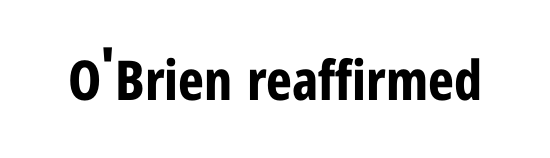
{"serif": "no", "italic": "no", "bold": "yes", "weight": "bold", "width": "condensed", "stroke_contrast": "low", "x_height": "medium", "monospaced": "no", "underline": "no", "letter_spacing": "normal", "letter_spacing_em": 0.0, "glyph_px": 55}
